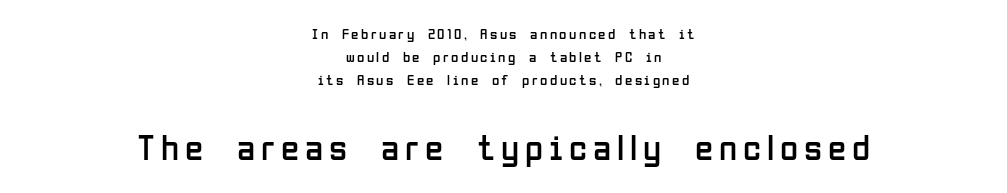
{"serif": "no", "italic": "no", "bold": "no", "weight": "regular", "width": "condensed", "stroke_contrast": "low", "x_height": "medium", "monospaced": "no", "underline": "no", "align": "center", "line_spacing": "normal", "line_spacing_ratio": 1.55, "larger_block": "second", "size_ratio": 2.47, "glyph_px": 37}
